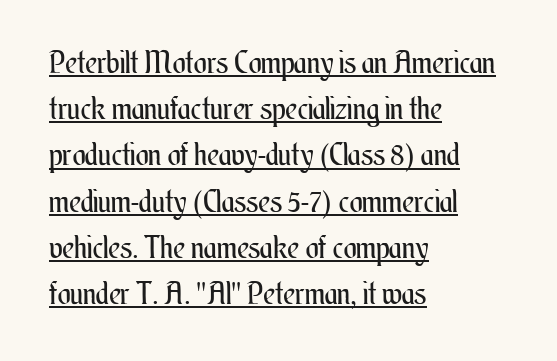
Glyph-to-glyph distance matches everyday printed text. The weight would be labelled regular, book, light, or lighter still. Emphasis is given by a line drawn under the lettering. This is roman type, the default non-slanted kind. Baseline-to-baseline distance is the conventional proportion of letter height.
